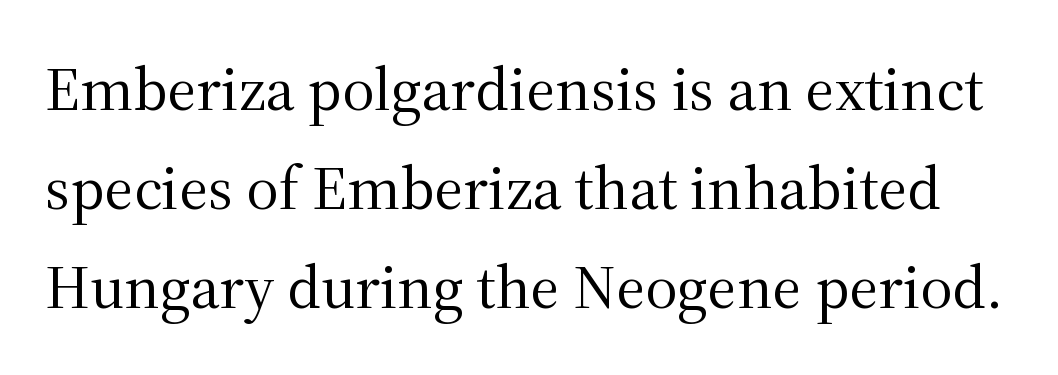
Note the varied advance widths — an 'i' is clearly narrower than an 'm'. Nobody drew a line under any word here. Quick note: interline space is typical. Upright lettering throughout. The passage shown has conventional tracking throughout.
